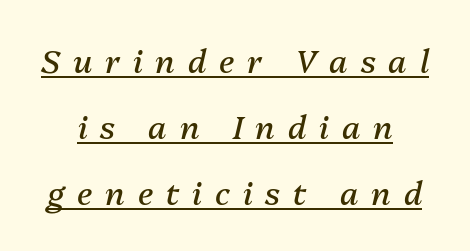
Q: Is the text bold? A: No.
Q: Is the text italic (slanted)? A: Yes, it leans right by about 13 degrees.
Q: Is the text underlined? A: Yes.
Q: Is the spacing between letters normal or unusually wide? A: Unusually wide.
Q: Is the spacing between lines tight, normal or loose? A: Loose.
Q: Width (condensed, normal, or wide)? A: Normal.
Q: Stroke contrast? A: Medium.
Q: x-height? A: Medium.
Q: Monospaced? A: No.
